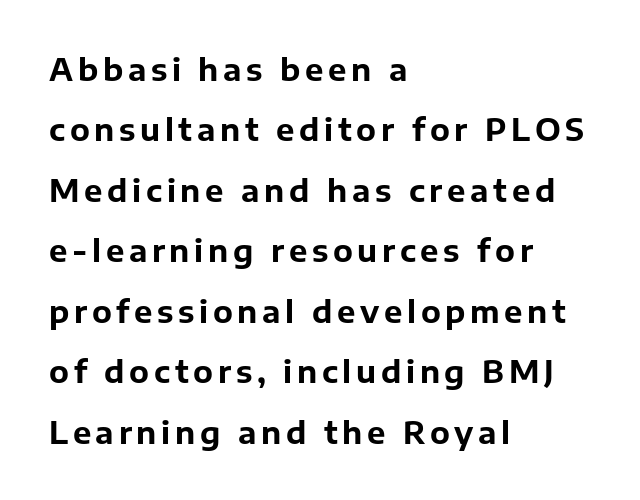
{"serif": "no", "italic": "no", "bold": "yes", "weight": "bold", "width": "normal", "stroke_contrast": "low", "x_height": "medium", "monospaced": "no", "underline": "no", "align": "left", "line_spacing": "loose", "line_spacing_ratio": 1.95, "glyph_px": 31}
